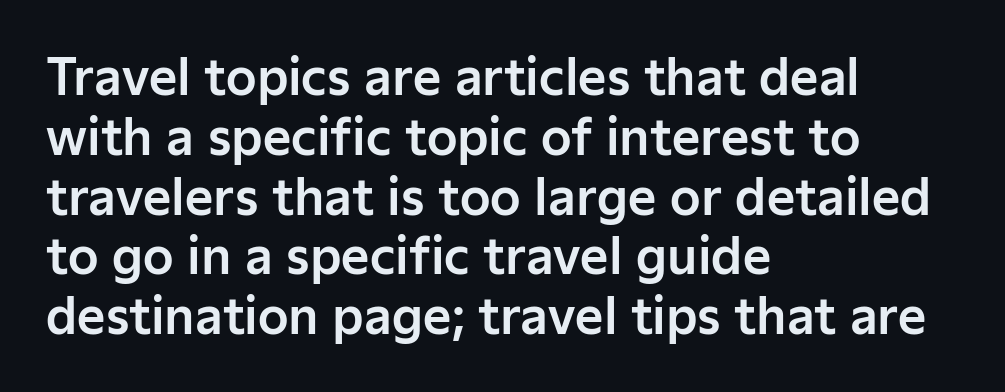
{"serif": "no", "italic": "no", "width": "normal", "stroke_contrast": "low", "x_height": "medium", "monospaced": "no", "underline": "no", "align": "left", "line_spacing_ratio": 1.22, "letter_spacing": "normal", "letter_spacing_em": 0.0, "glyph_px": 49}
